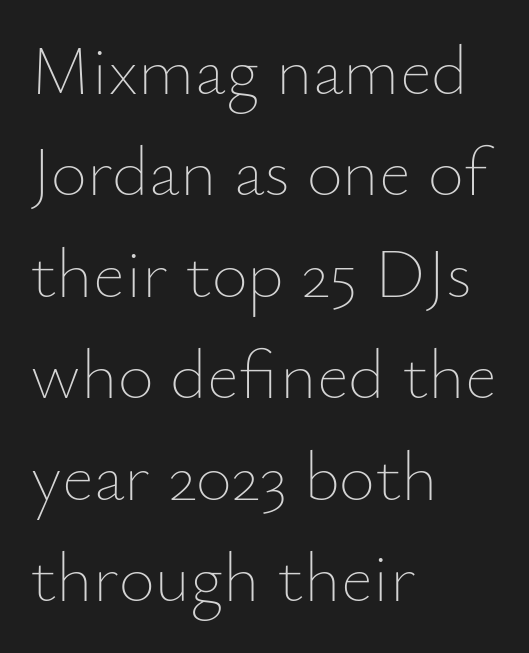
Ink coverage per letter is moderate at most. The passage shown stacks its lines at a standard gap. The glyphs are unaccompanied by any horizontal stroke below them. Layout note: lines flush left. Ordinary non-slanted type is in use. Nothing unusual about the tracking: characters are spaced as the font intends.
